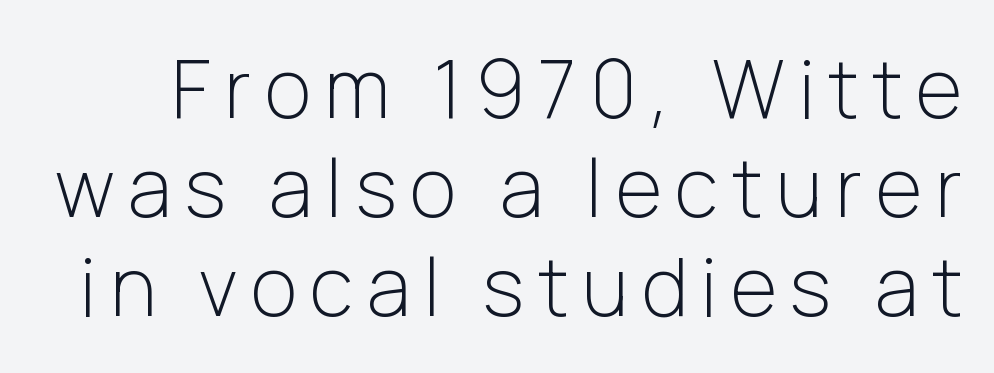
The image shows 80 px light sans-serif type, upright; set line spacing 1.24x, not underlined; low stroke contrast and a medium x-height.
